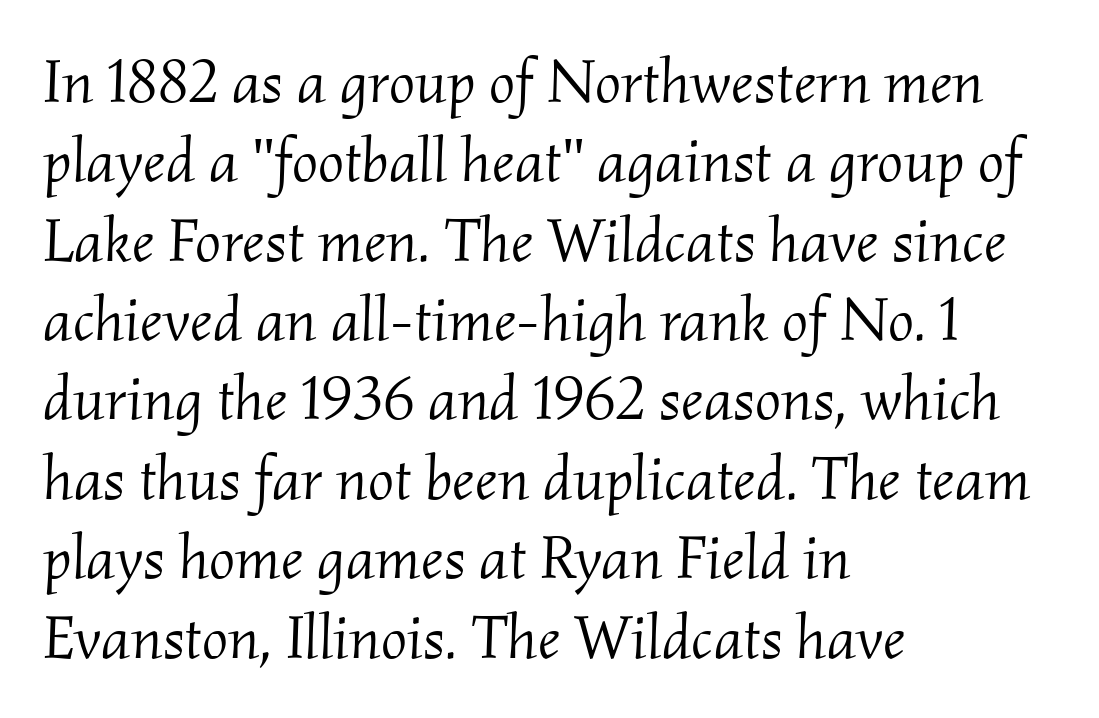
The image shows 62 px light serif type, italic (leaning right); set left-aligned, normal line spacing (1.28x), normal letter spacing, not underlined; medium stroke contrast and a small x-height.
